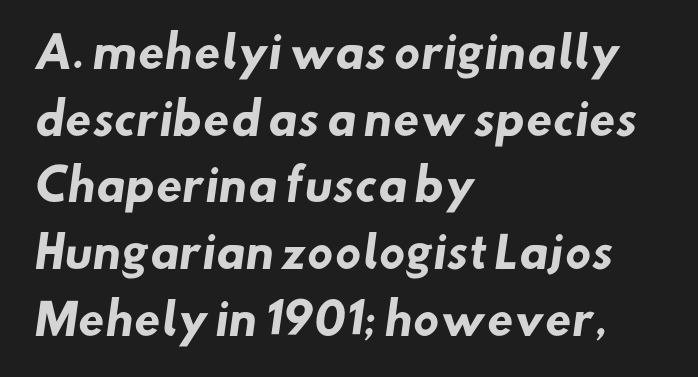
The image shows 43 px heavy sans-serif type; set left-aligned, normal line spacing (1.55x), normal letter spacing, not underlined; low stroke contrast and a small x-height.
